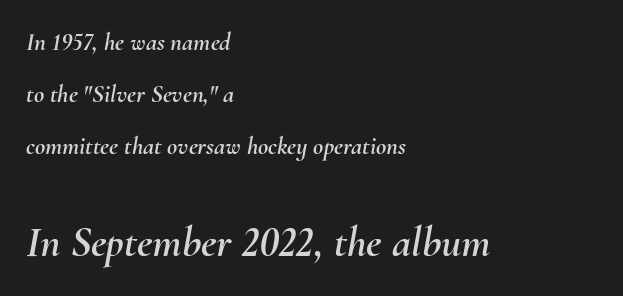
The paragraph shown leans on its left margin. Quick note: interline space is abundant. Character size in the trailing block exceeds that of the leading block. The passage shown is typed in a proportional face where columns would drift. Caption: standard tracking, unaltered. Every character sits at an angle, as italics do.
